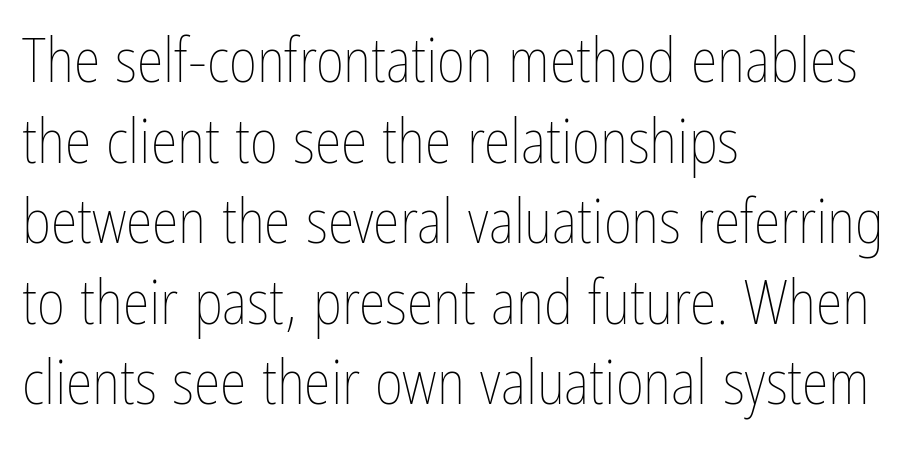
The image shows 61 px thin, condensed type, upright; set left-aligned, normal line spacing (1.32x), normal letter spacing, not underlined; low stroke contrast and a medium x-height.
